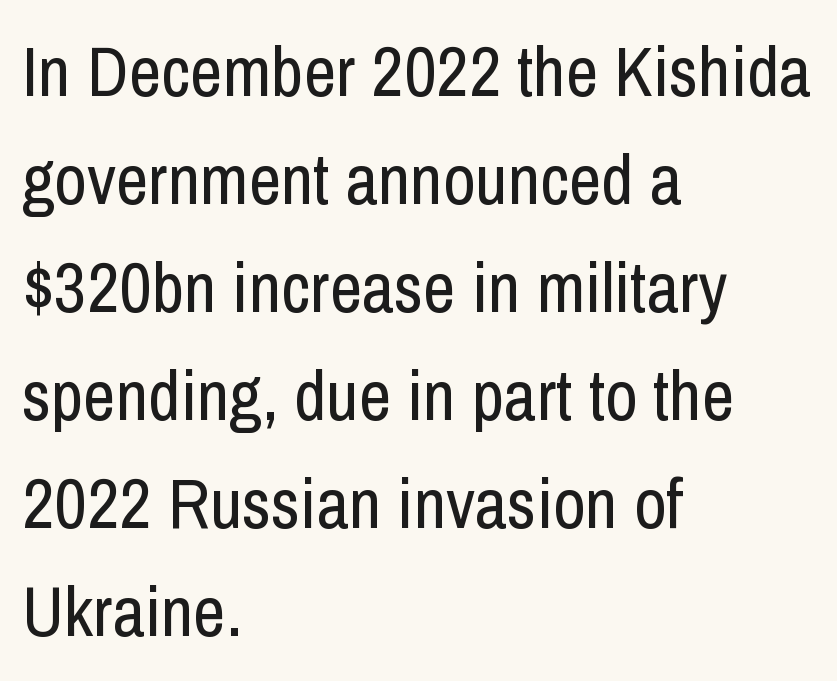
The passage shown is typed in a proportional face where columns would drift. If you drew a line through each stem, it would be perfectly vertical. Left-aligned paragraph, ragged on the right. The specimen omits any rule beneath the text block's lines.
